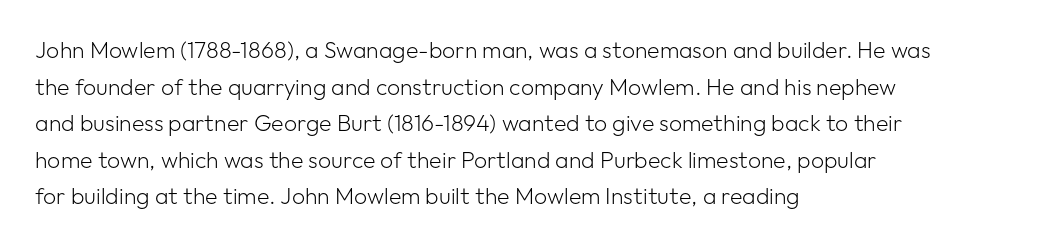
Q: Is the text bold? A: No.
Q: Is the text italic (slanted)? A: No, it is upright.
Q: Is the text underlined? A: No.
Q: How is the paragraph aligned? A: Left-aligned.
Q: Is the spacing between letters normal or unusually wide? A: Normal.
Q: Is the spacing between lines tight, normal or loose? A: Normal.
